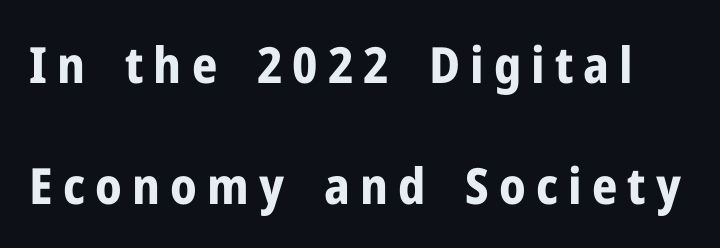
The image shows 50 px bold sans-serif type, upright; set loose line spacing (2.42x), unusually wide letter spacing (+0.2 em), not underlined; low stroke contrast and a medium x-height.
